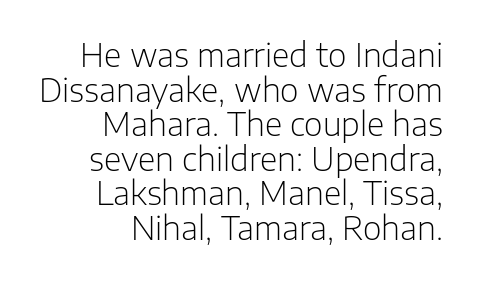
{"serif": "no", "italic": "no", "bold": "no", "weight": "light", "width": "normal", "stroke_contrast": "low", "x_height": "medium", "monospaced": "no", "underline": "no", "align": "right", "line_spacing": "tight", "line_spacing_ratio": 1.08, "letter_spacing": "normal", "letter_spacing_em": 0.0, "glyph_px": 32}
